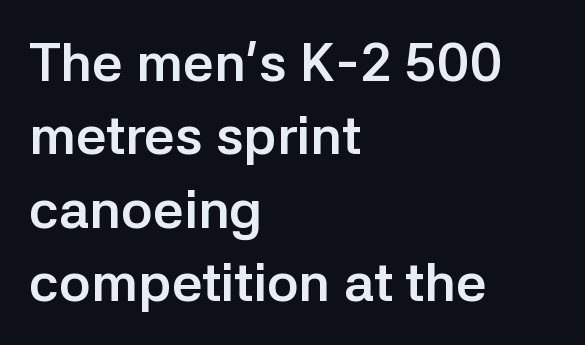
Q: Is the text bold? A: Yes.
Q: Is the text italic (slanted)? A: No, it is upright.
Q: Is the typeface a serif or a sans-serif typeface? A: Sans-serif.
Q: Is the text underlined? A: No.
Q: How is the paragraph aligned? A: Left-aligned.
Q: Is the spacing between letters normal or unusually wide? A: Normal.
Q: Is the spacing between lines tight, normal or loose? A: Normal.
Q: Width (condensed, normal, or wide)? A: Normal.
Q: Stroke contrast? A: Low.
Q: x-height? A: Medium.
Q: Monospaced? A: No.
